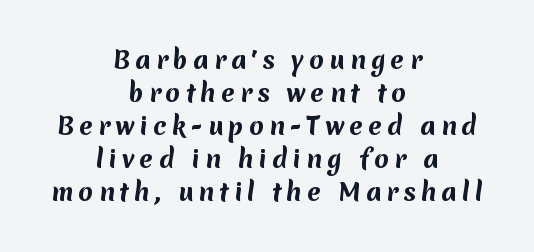
Q: Is the text bold? A: Yes.
Q: Is the text underlined? A: No.
Q: How is the paragraph aligned? A: Centered.
Q: Is the spacing between letters normal or unusually wide? A: Unusually wide.
Q: Is the spacing between lines tight, normal or loose? A: Normal.
